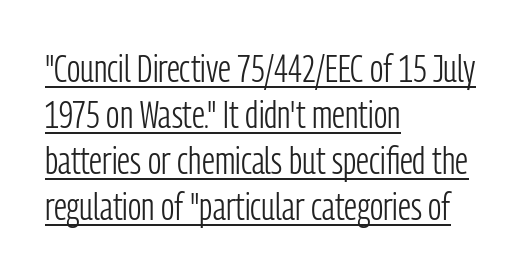
Q: Is the text bold? A: No.
Q: Is the text italic (slanted)? A: No, it is upright.
Q: Is the typeface a serif or a sans-serif typeface? A: Sans-serif.
Q: Is the text underlined? A: Yes.
Q: How is the paragraph aligned? A: Left-aligned.
Q: Is the spacing between letters normal or unusually wide? A: Normal.
Q: Width (condensed, normal, or wide)? A: Condensed.
Q: Stroke contrast? A: Low.
Q: x-height? A: Medium.
Q: Monospaced? A: No.
